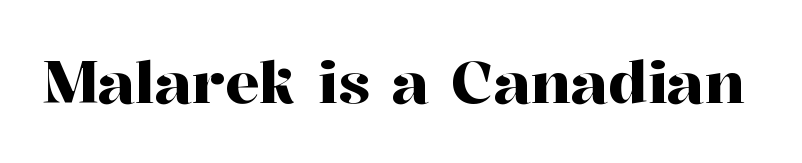
Think of a printed novel: that variable character pitch is what you see here. Regarding serifs, this sample has them. Each word holds together tightly as a unit, with standard inter-letter gaps. The space directly below the letters is spotless.
